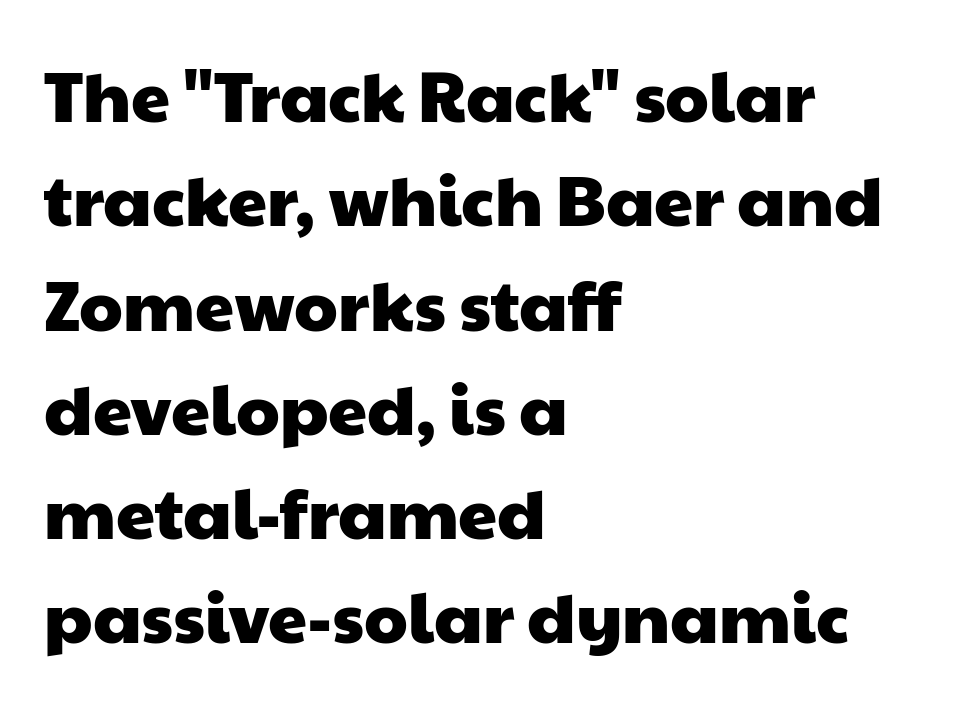
The image shows 70 px wide sans-serif type; set left-aligned, normal line spacing (1.49x), normal letter spacing, not underlined; low stroke contrast and a medium x-height.
